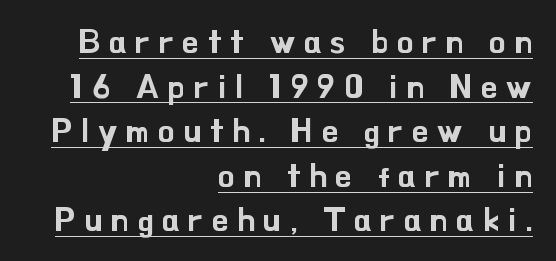
Spacing verdict: proportional, widths tailored to each character. If you drew a ruler down the right edge, every line would touch it. Vertical strokes here are truly vertical. What stands out about the letter spacing? Its width — letters are far apart. This is underlined copy, the kind a proofreader might mark for attention.
